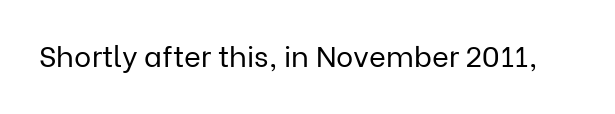
The image shows 29 px regular-weight sans-serif type, upright; set normal letter spacing, not underlined; low stroke contrast and a medium x-height.
